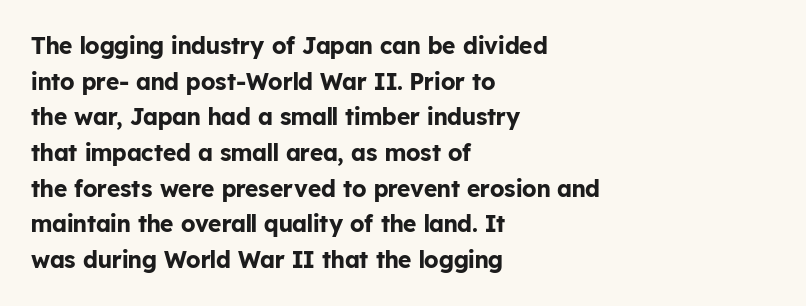
{"italic": "no", "bold": "yes", "underline": "no", "align": "left", "line_spacing": "normal", "line_spacing_ratio": 1.55, "letter_spacing": "normal", "letter_spacing_em": 0.0, "glyph_px": 23}
